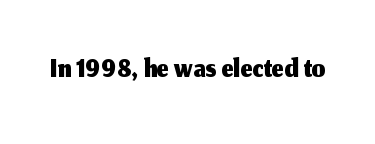
Check where the strokes stop: nothing finishes them off — pure sans. Each letter keeps its own natural width here, so spacing adapts to shape. Glance below the letters and you will spot only blank space. Posture: upright roman. The type is set solid horizontally, with unmodified tracking.
